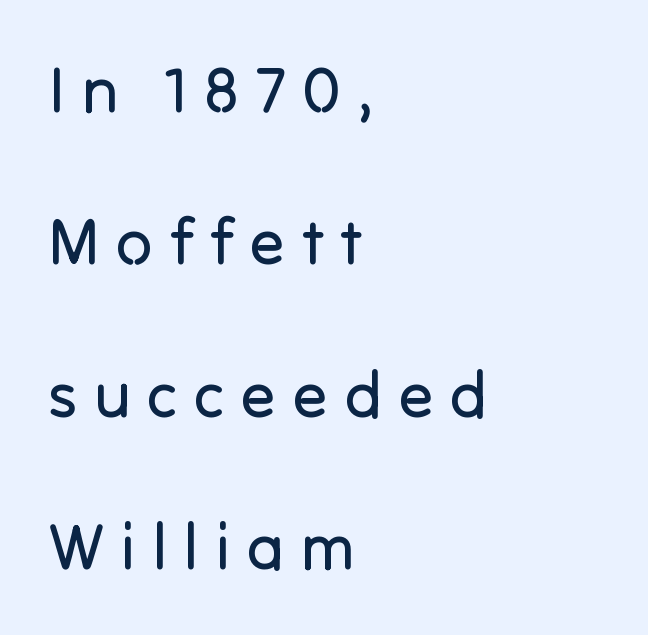
{"serif": "no", "italic": "no", "bold": "no", "weight": "regular", "width": "normal", "stroke_contrast": "low", "x_height": "medium", "monospaced": "no", "underline": "no", "align": "left", "line_spacing": "loose", "line_spacing_ratio": 2.38, "letter_spacing": "wide", "letter_spacing_em": 0.26, "glyph_px": 64}
